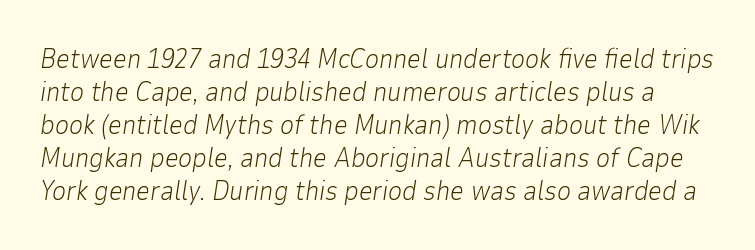
Italic: yes, the glyphs are oblique. Clear beneath every line of the passage. On a weight scale, this lands at 450 or below. How are the letters spaced? Ordinarily, with no added tracking.
